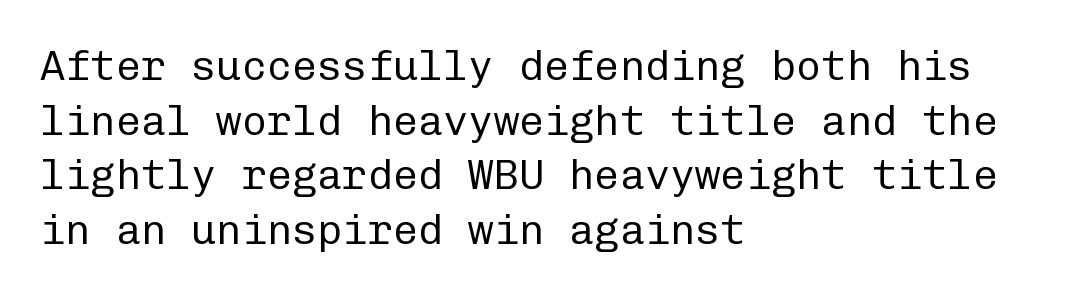
{"serif": "no", "italic": "no", "bold": "no", "weight": "regular", "width": "normal", "stroke_contrast": "low", "x_height": "medium", "monospaced": "yes", "underline": "no", "align": "left", "line_spacing": "normal", "line_spacing_ratio": 1.3, "letter_spacing": "normal", "letter_spacing_em": 0.0, "glyph_px": 42}
